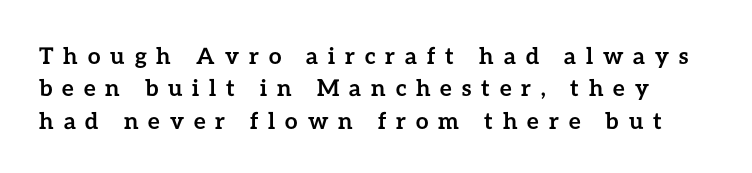
Q: Is the text bold? A: Yes.
Q: Is the text italic (slanted)? A: No, it is upright.
Q: Is the text underlined? A: No.
Q: Is the spacing between letters normal or unusually wide? A: Unusually wide.
Q: Is the spacing between lines tight, normal or loose? A: Normal.
